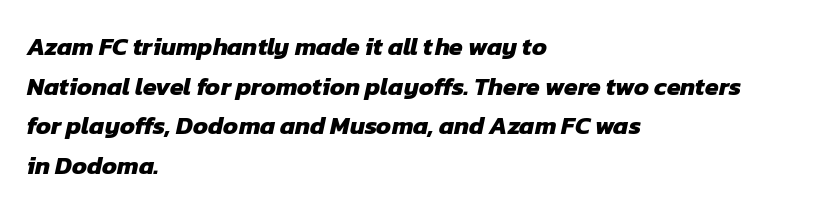
The image shows 25 px bold type; set left-aligned, normal line spacing (1.59x), normal letter spacing, not underlined.
